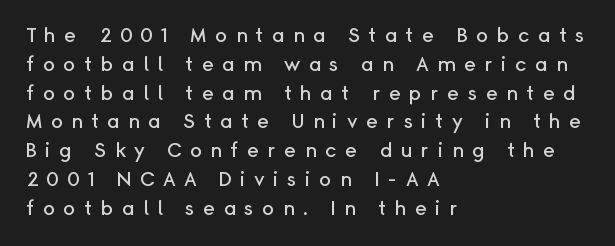
The setting favours the left margin, as ordinary paragraphs usually do. Compared with typical paragraphs, the rows here are spaced about the same. The foot of each line stays bare and open. Do the letters lean? They stand straight. The rendering inserts visible extra space after every character.
